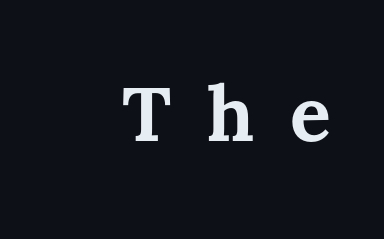
Q: Is the text bold? A: Yes.
Q: Is the text italic (slanted)? A: No, it is upright.
Q: Is the text underlined? A: No.
Q: Is the spacing between letters normal or unusually wide? A: Unusually wide.
Q: Width (condensed, normal, or wide)? A: Normal.
Q: Stroke contrast? A: Medium.
Q: x-height? A: Medium.
Q: Monospaced? A: No.
